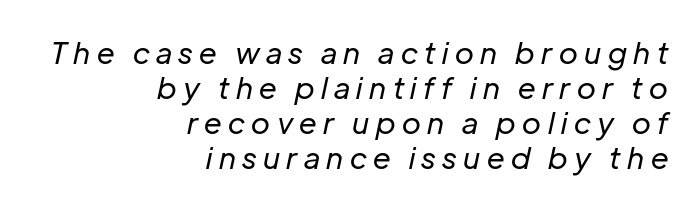
{"italic": "yes", "lean": "right", "slant_degrees": 12, "bold": "no", "weight": "regular", "width": "normal", "stroke_contrast": "low", "x_height": "medium", "monospaced": "no", "underline": "no", "align": "right", "line_spacing_ratio": 1.17, "letter_spacing": "wide", "letter_spacing_em": 0.22, "glyph_px": 30}
